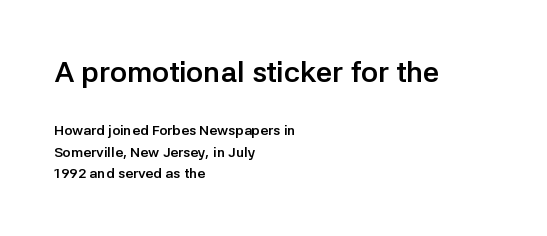
Q: Is the text bold? A: Yes.
Q: Is the text italic (slanted)? A: No, it is upright.
Q: Is the typeface a serif or a sans-serif typeface? A: Sans-serif.
Q: Is the text underlined? A: No.
Q: How is the paragraph aligned? A: Left-aligned.
Q: Is the spacing between letters normal or unusually wide? A: Normal.
Q: Is the spacing between lines tight, normal or loose? A: Normal.
Q: Which block of text is set in a larger size, the first (top) or the second (bottom)? A: The first (top) one.
Q: Width (condensed, normal, or wide)? A: Normal.
Q: Stroke contrast? A: Low.
Q: x-height? A: Medium.
Q: Monospaced? A: No.
